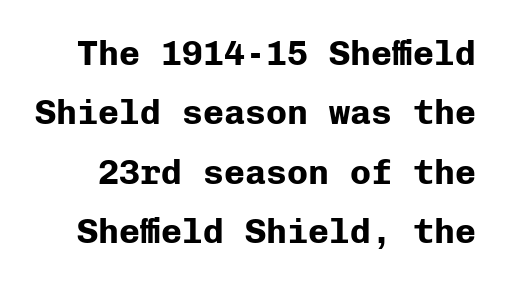
Does the weight exceed regular? Yes, all the way to bold. Think of a typewriter: that constant character pitch is what you see here. I'd call this a sans setting — the letters go barefoot. The letters stand upright; this is a roman face. Descender tails drop into unmarked territory. Vertical spacing — default.
